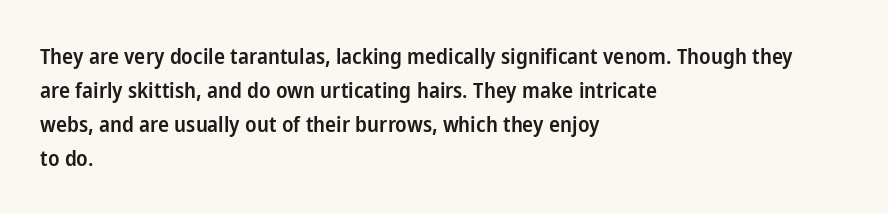
Notice how the stems are strictly vertical — no italics here. The passage shown has conventional tracking throughout. As a designer I'd log this as weight 600, semibold. Line beginnings align vertically; line endings do not.
